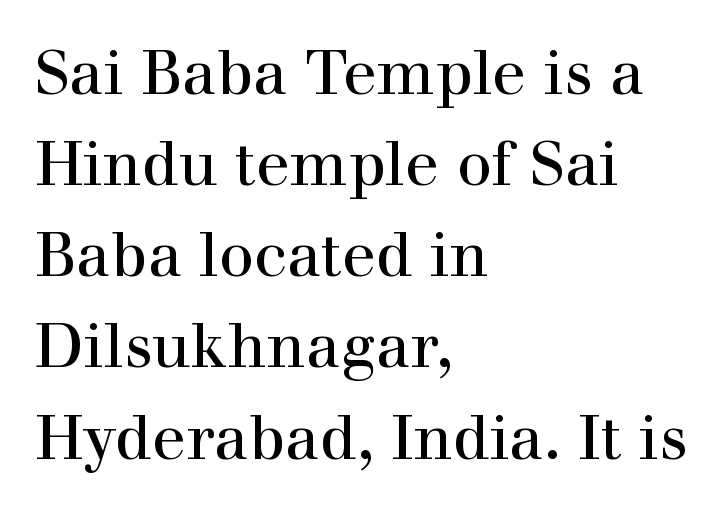
The image shows 62 px serif type, upright; set left-aligned, normal line spacing (1.47x), normal letter spacing, not underlined; a medium x-height.
